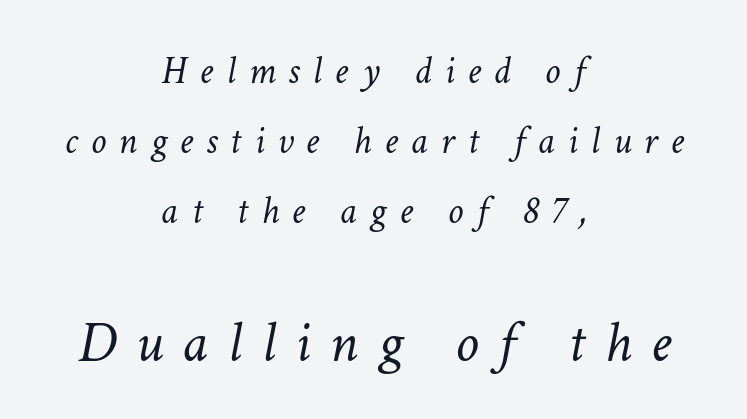
{"italic": "yes", "lean": "right", "slant_degrees": 11, "bold": "no", "weight": "light", "width": "normal", "stroke_contrast": "low", "x_height": "medium", "monospaced": "no", "underline": "no", "align": "center", "line_spacing_ratio": 1.79, "letter_spacing": "wide", "letter_spacing_em": 0.33, "larger_block": "second", "size_ratio": 1.51, "glyph_px": 59}
